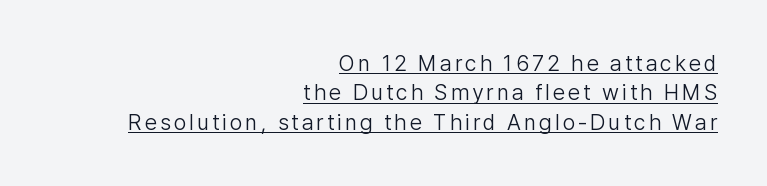
{"italic": "no", "bold": "no", "underline": "yes", "align": "right", "line_spacing": "normal", "line_spacing_ratio": 1.34, "glyph_px": 22}
